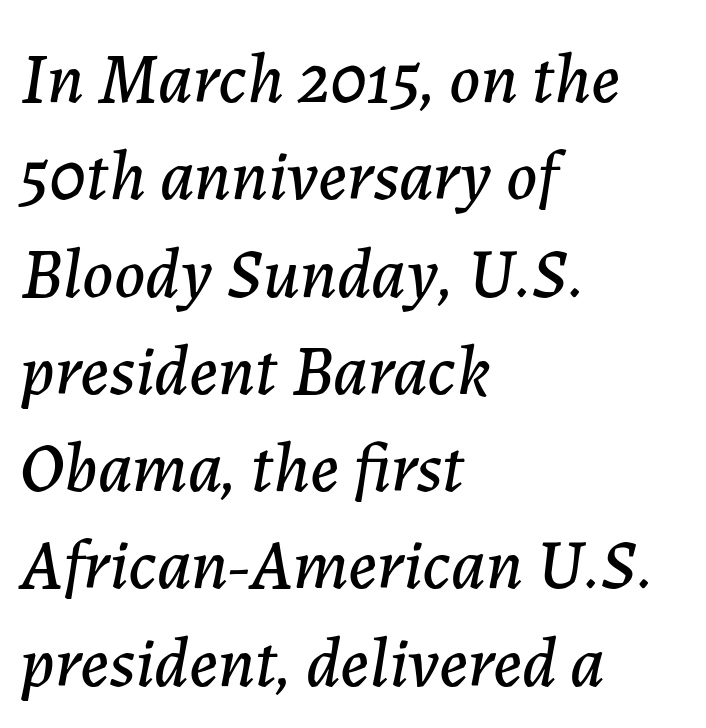
Q: Is the text italic (slanted)? A: Yes, it leans right by about 7 degrees.
Q: Is the text underlined? A: No.
Q: How is the paragraph aligned? A: Left-aligned.
Q: Is the spacing between letters normal or unusually wide? A: Normal.
Q: Is the spacing between lines tight, normal or loose? A: Normal.
Q: Width (condensed, normal, or wide)? A: Normal.
Q: Stroke contrast? A: Low.
Q: x-height? A: Medium.
Q: Monospaced? A: No.
